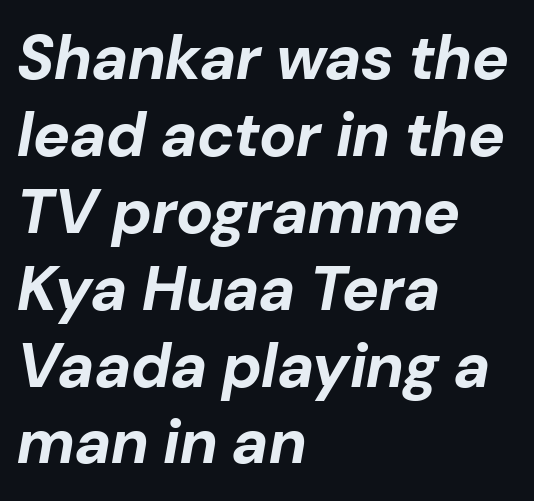
Q: Is the text bold? A: Yes.
Q: Is the text italic (slanted)? A: Yes, it leans right by about 10 degrees.
Q: Is the text underlined? A: No.
Q: How is the paragraph aligned? A: Left-aligned.
Q: Is the spacing between letters normal or unusually wide? A: Normal.
Q: Width (condensed, normal, or wide)? A: Normal.
Q: Stroke contrast? A: Low.
Q: x-height? A: Medium.
Q: Monospaced? A: No.
